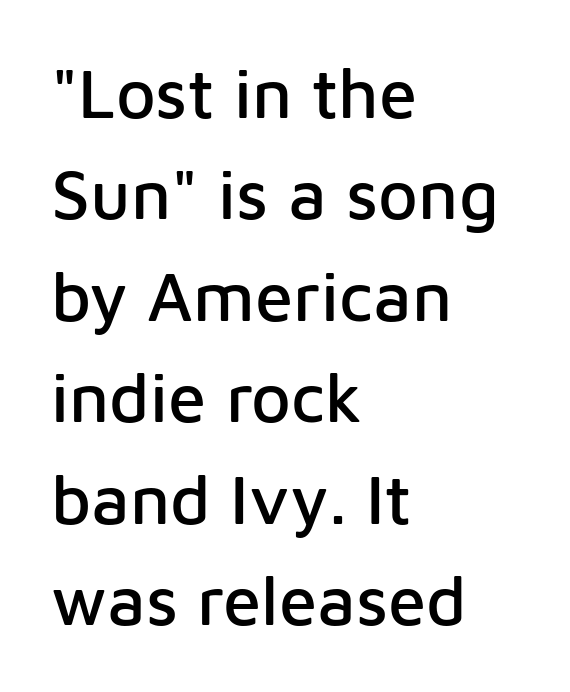
The font family rendered here belongs to the sans-serif group. Students, note that the glyphs here touch the page at normal intervals. Does the lettering tilt? It doesn't — this is upright. Unmarked baselines from the first word to the last.
